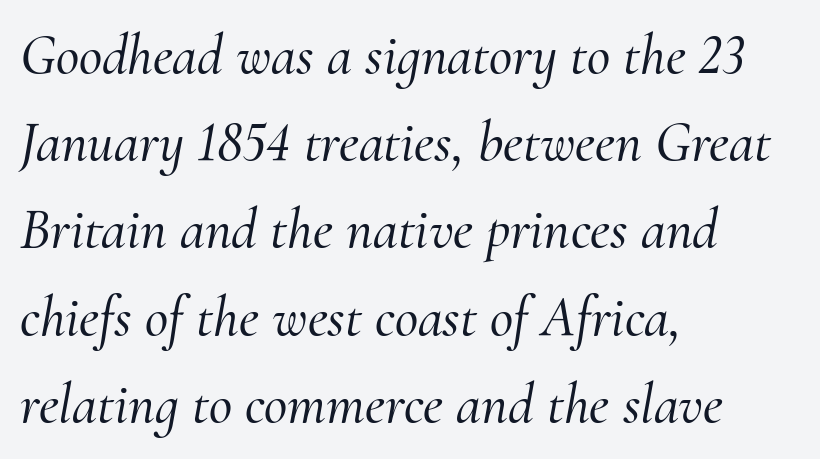
{"serif": "yes", "italic": "yes", "lean": "right", "slant_degrees": 10, "width": "normal", "stroke_contrast": "medium", "x_height": "small", "monospaced": "no", "underline": "no", "align": "left", "line_spacing": "normal", "line_spacing_ratio": 1.53, "letter_spacing": "normal", "letter_spacing_em": 0.0, "glyph_px": 57}
